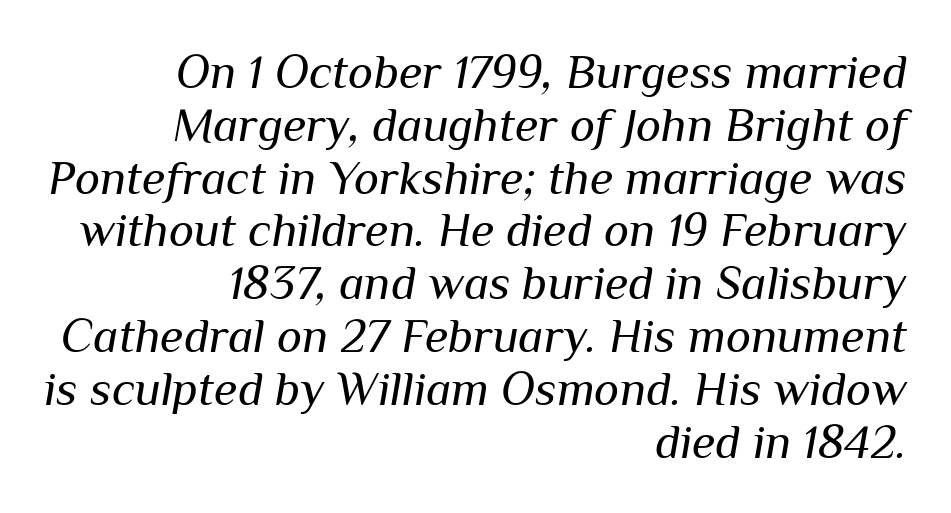
Q: Is the text bold? A: No.
Q: Is the text italic (slanted)? A: Yes, it leans right by about 10 degrees.
Q: Is the text underlined? A: No.
Q: How is the paragraph aligned? A: Right-aligned.
Q: Is the spacing between letters normal or unusually wide? A: Normal.
Q: Is the spacing between lines tight, normal or loose? A: Tight.
Q: Width (condensed, normal, or wide)? A: Normal.
Q: Stroke contrast? A: Medium.
Q: x-height? A: Medium.
Q: Monospaced? A: No.
